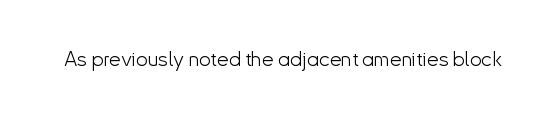
The image shows 21 px text type, upright; set normal letter spacing, not underlined.
